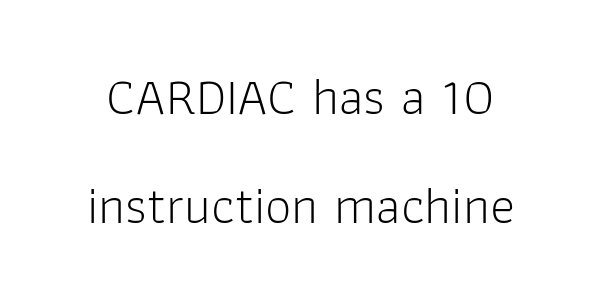
The image shows 53 px light sans-serif type, upright; set loose line spacing (2.06x), normal letter spacing, not underlined; low stroke contrast and a medium x-height.
